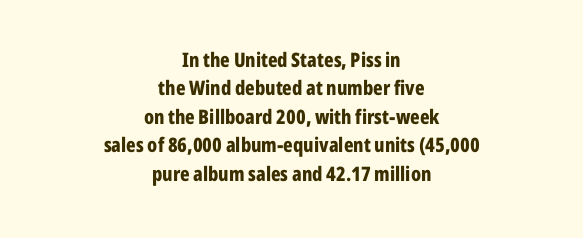
Look at the tracking — it's just the regular setting, nothing added. When letters stand straight like this, we call the style roman or upright. The face used here has the dense, thick strokes of a bold. The foot of each line stays bare and open.
